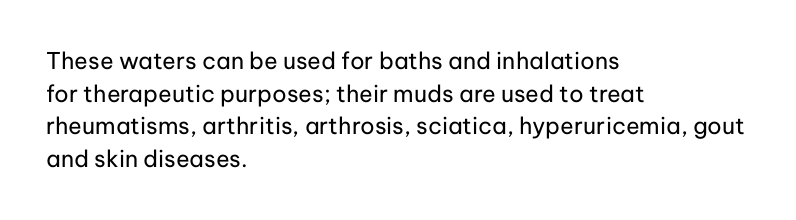
Characters follow at the spacing the type designer built in. The letterforms sit at book weight or below. Rendered with straight, roman letterforms. The rows are spaced the way most documents space them. The strip under each line holds only bare page.
